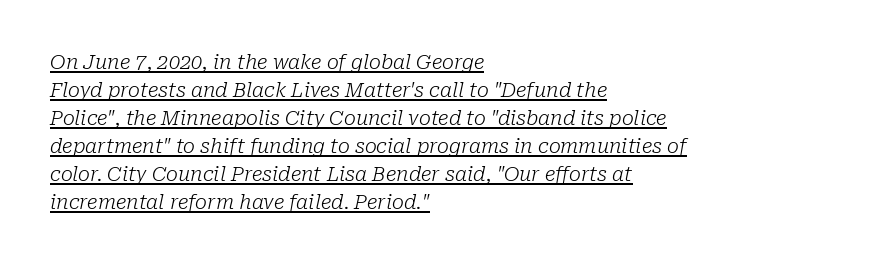
{"italic": "yes", "lean": "right", "slant_degrees": 10, "bold": "no", "underline": "yes", "align": "left", "line_spacing": "normal", "line_spacing_ratio": 1.4, "letter_spacing": "normal", "letter_spacing_em": 0.0, "glyph_px": 20}
